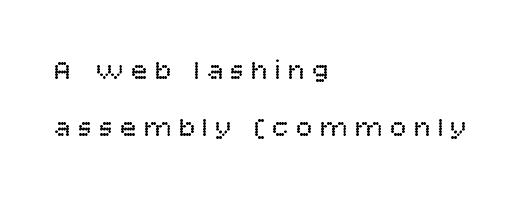
{"serif": "no", "italic": "no", "bold": "no", "weight": "regular", "width": "normal", "stroke_contrast": "low", "x_height": "large", "monospaced": "no", "underline": "no", "align": "left", "line_spacing": "loose", "line_spacing_ratio": 2.05, "letter_spacing": "wide", "letter_spacing_em": 0.25, "glyph_px": 28}
